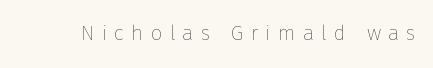
{"italic": "no", "bold": "no", "underline": "no", "letter_spacing": "wide", "letter_spacing_em": 0.34, "glyph_px": 21}
